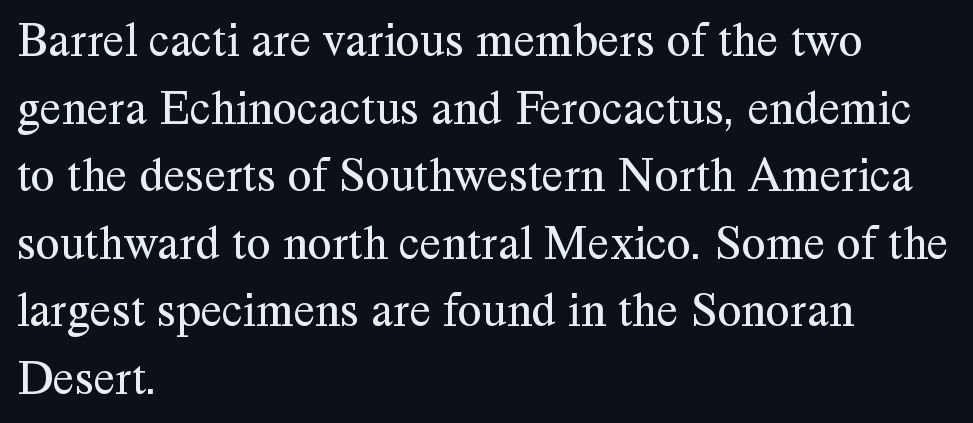
{"serif": "yes", "italic": "no", "bold": "no", "weight": "regular", "width": "normal", "stroke_contrast": "medium", "x_height": "medium", "monospaced": "no", "underline": "no", "align": "left", "line_spacing": "normal", "line_spacing_ratio": 1.38, "letter_spacing": "normal", "letter_spacing_em": 0.0, "glyph_px": 49}
